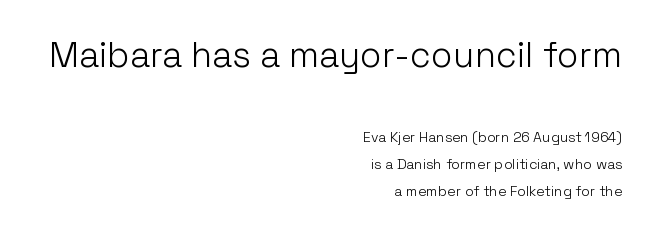
The image shows 35 px light sans-serif type, upright; set right-aligned, loose line spacing (1.94x), normal letter spacing, not underlined; the first (top) block is 2.5x larger; low stroke contrast and a medium x-height.
